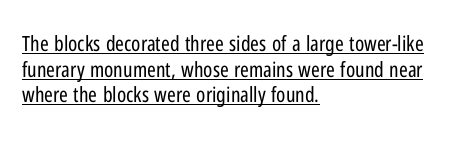
Q: Is the text bold? A: No.
Q: Is the text italic (slanted)? A: No, it is upright.
Q: Is the text underlined? A: Yes.
Q: How is the paragraph aligned? A: Left-aligned.
Q: Is the spacing between letters normal or unusually wide? A: Normal.
